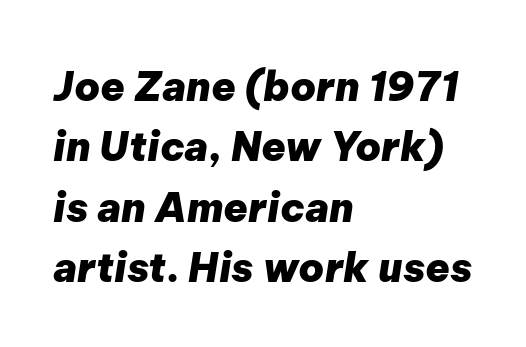
The image shows 40 px heavy type, italic (leaning right); set left-aligned, normal line spacing (1.51x), normal letter spacing, not underlined; low stroke contrast and a medium x-height.
